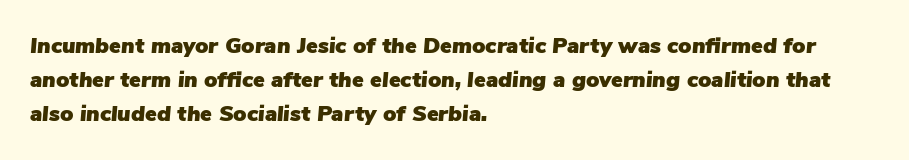
{"italic": "yes", "lean": "right", "slant_degrees": 5, "underline": "no", "align": "left", "line_spacing": "normal", "line_spacing_ratio": 1.55, "letter_spacing": "normal", "letter_spacing_em": 0.0, "glyph_px": 22}
